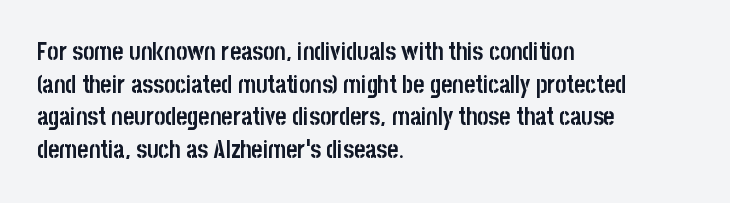
The rendering uses a moderate line-height, typical for paragraphs. The typography opts for an upright posture over an oblique one. Each word holds together tightly as a unit, with standard inter-letter gaps. Left-aligned paragraph, ragged on the right. The sample has been set heavy, in full bold. The string is rendered with underlining switched off.
